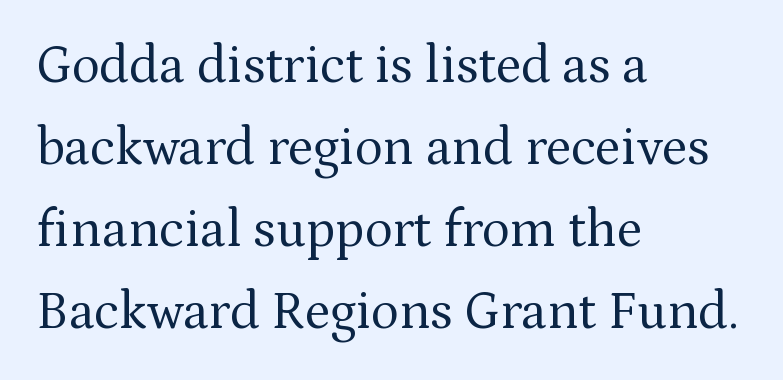
Letter spacing: default. The specimen omits any rule beneath the text block's lines. The typography opts for an upright posture over an oblique one. Layout note: lines flush left. The font is comparable to plain body text, perhaps lighter.
